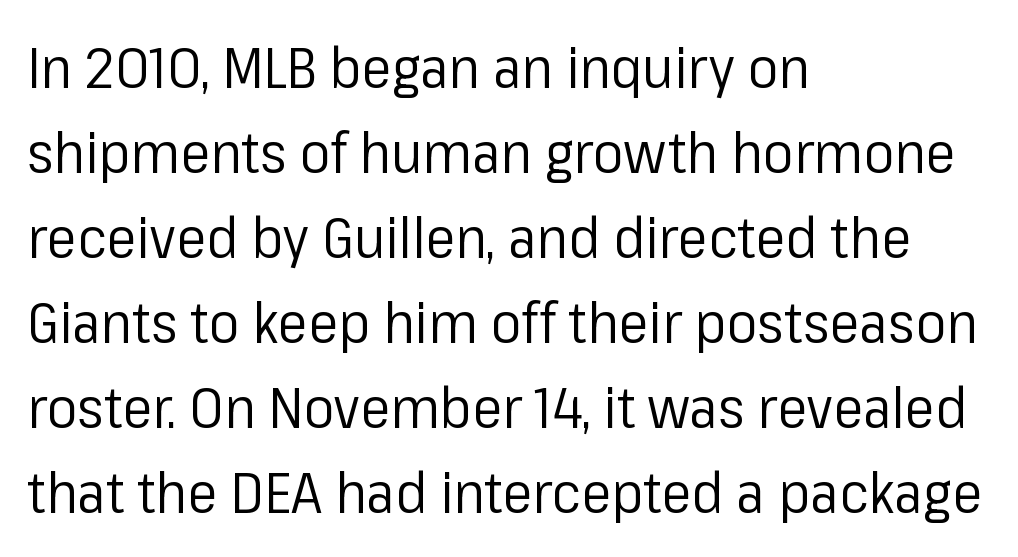
Q: Is the text bold? A: No.
Q: Is the text italic (slanted)? A: No, it is upright.
Q: Is the typeface a serif or a sans-serif typeface? A: Sans-serif.
Q: Is the text underlined? A: No.
Q: How is the paragraph aligned? A: Left-aligned.
Q: Is the spacing between letters normal or unusually wide? A: Normal.
Q: Is the spacing between lines tight, normal or loose? A: Normal.
Q: Width (condensed, normal, or wide)? A: Normal.
Q: Stroke contrast? A: Low.
Q: x-height? A: Medium.
Q: Monospaced? A: No.
